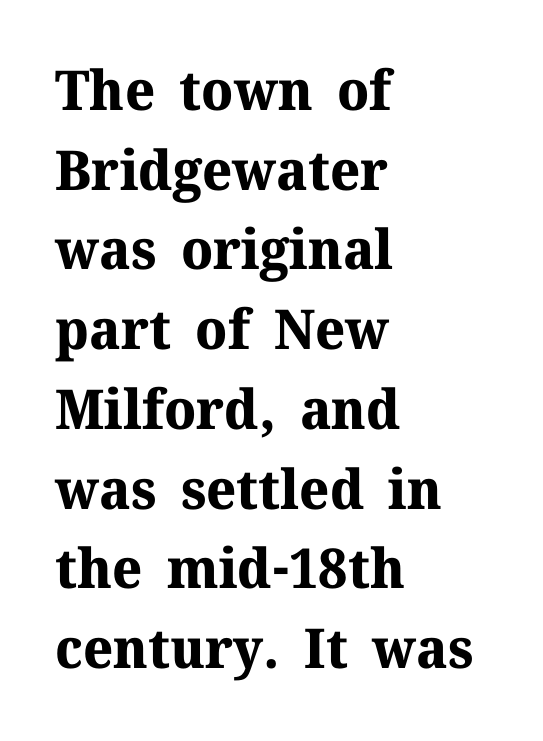
Just letters on the line, the space beneath them empty. Thick stems and heavy bowls — unmistakably bold. I'd call this a serif setting — the letters wear small feet. Default kerning and tracking; the words read as compact shapes.
